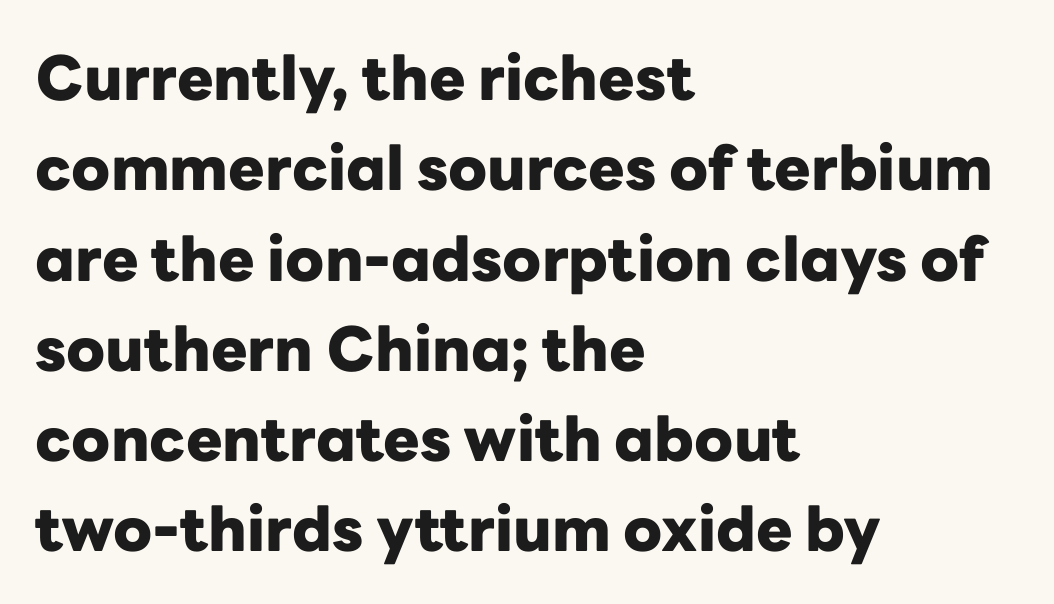
The rows are spaced the way most documents space them. This rendering features lettering with no underline. Character widths vary here, with narrow letters taking less room than wide ones. Leftover space on each line is placed entirely after the last word. The typeface chosen for these lines omits serifs. Emphasis by weight is at full strength: bold.
